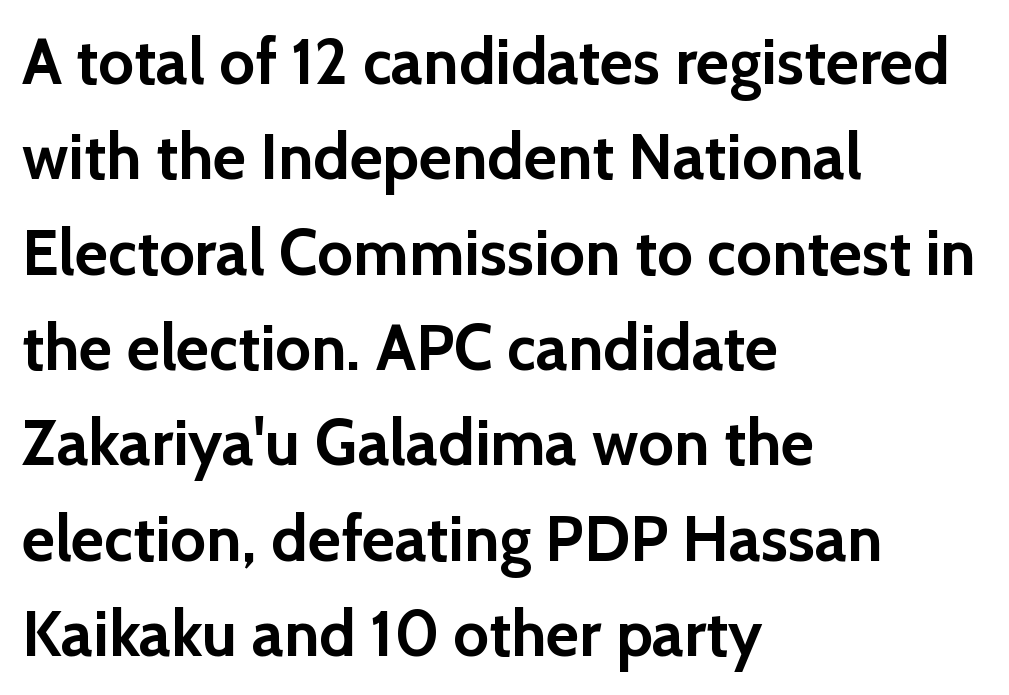
{"serif": "no", "italic": "no", "bold": "yes", "weight": "semibold", "width": "normal", "x_height": "medium", "monospaced": "no", "underline": "no", "align": "left", "line_spacing": "normal", "line_spacing_ratio": 1.49, "letter_spacing": "normal", "letter_spacing_em": 0.0, "glyph_px": 64}
